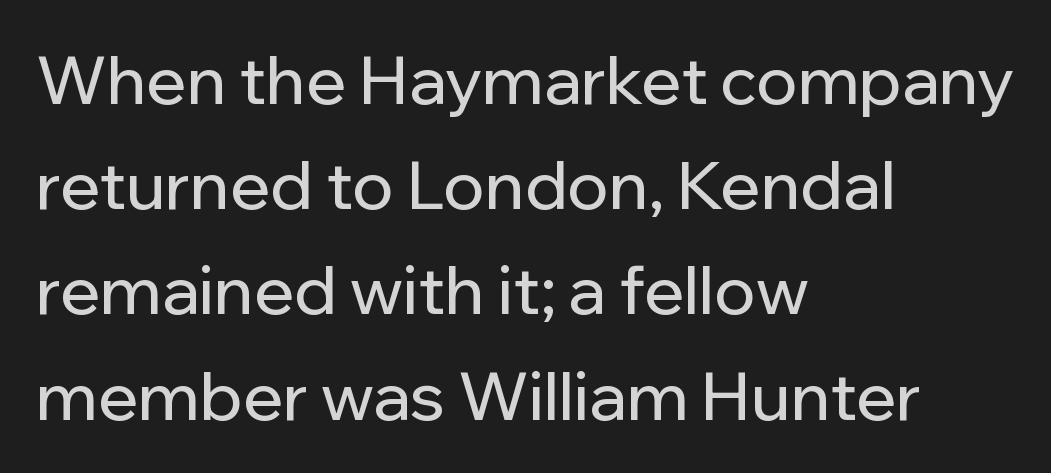
{"serif": "no", "italic": "no", "width": "normal", "stroke_contrast": "low", "x_height": "medium", "monospaced": "no", "underline": "no", "align": "left", "line_spacing": "normal", "line_spacing_ratio": 1.57, "letter_spacing": "normal", "letter_spacing_em": 0.0, "glyph_px": 67}
